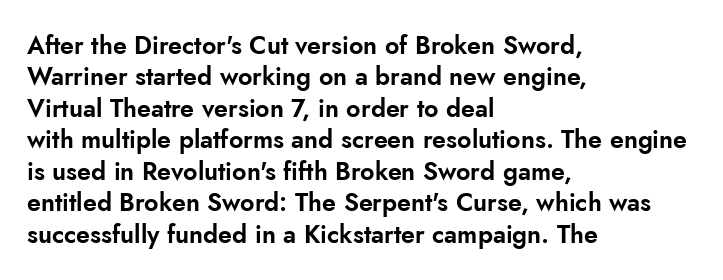
Q: Is the text italic (slanted)? A: No, it is upright.
Q: Is the text underlined? A: No.
Q: How is the paragraph aligned? A: Left-aligned.
Q: Is the spacing between letters normal or unusually wide? A: Normal.
Q: Is the spacing between lines tight, normal or loose? A: Normal.
